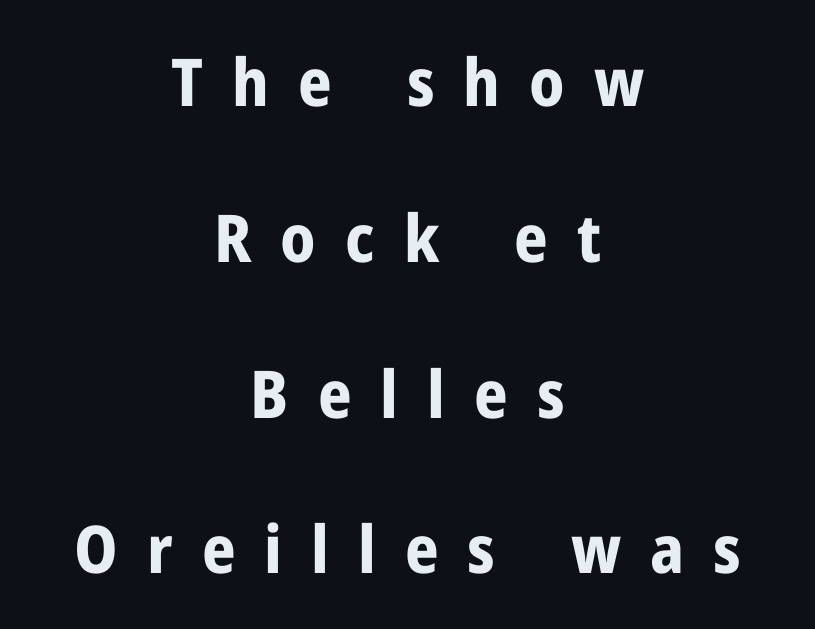
Every stem runs plumb, perpendicular to the baseline. Glyph-to-glyph distance is far greater than everyday printed text. Successive baselines arrive slowly, with a big drop between each. A centered setting, common on invitations and titles, is used for this passage. You could not count columns in this text — the font is proportionally spaced. The font family rendered here belongs to the sans-serif group.
